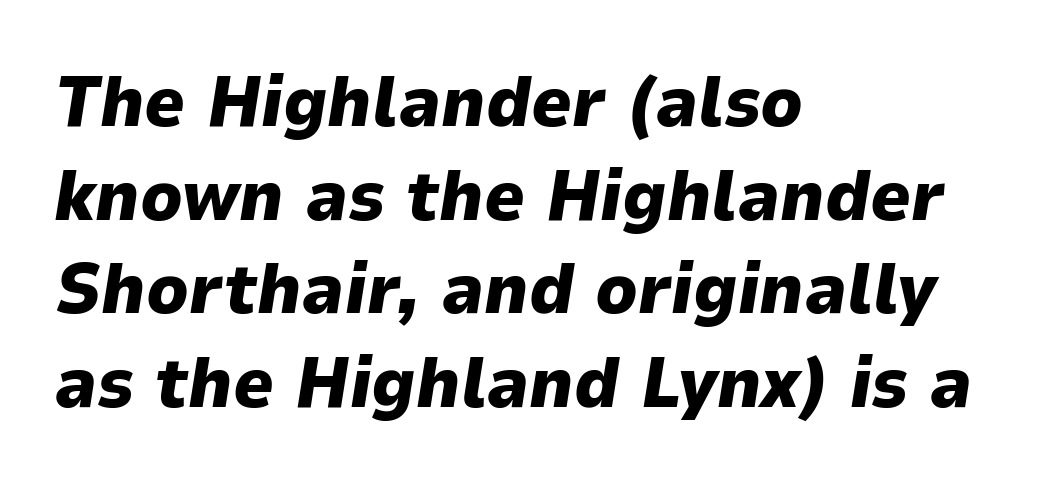
Q: Is the text bold? A: Yes.
Q: Is the text italic (slanted)? A: Yes, it leans right by about 9 degrees.
Q: Is the text underlined? A: No.
Q: How is the paragraph aligned? A: Left-aligned.
Q: Is the spacing between letters normal or unusually wide? A: Normal.
Q: Is the spacing between lines tight, normal or loose? A: Normal.
Q: Width (condensed, normal, or wide)? A: Normal.
Q: Stroke contrast? A: Low.
Q: x-height? A: Medium.
Q: Monospaced? A: No.
